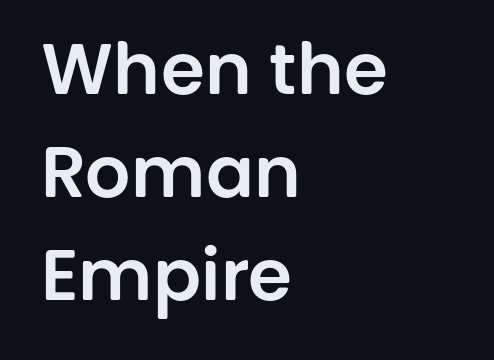
The image shows 71 px sans-serif type, upright; set left-aligned, normal line spacing (1.45x), normal letter spacing, not underlined; low stroke contrast and a large x-height.
